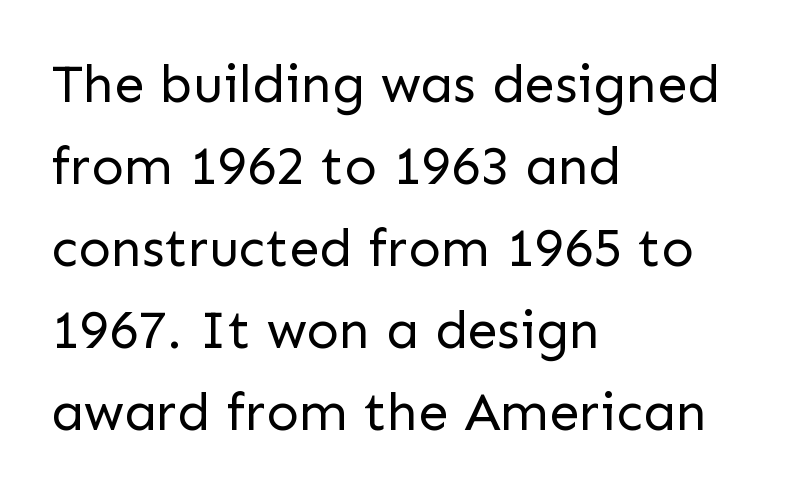
{"serif": "no", "italic": "no", "bold": "no", "weight": "regular", "width": "normal", "stroke_contrast": "low", "x_height": "medium", "monospaced": "no", "underline": "no", "align": "left", "line_spacing": "normal", "line_spacing_ratio": 1.52, "letter_spacing": "normal", "letter_spacing_em": 0.0, "glyph_px": 54}
